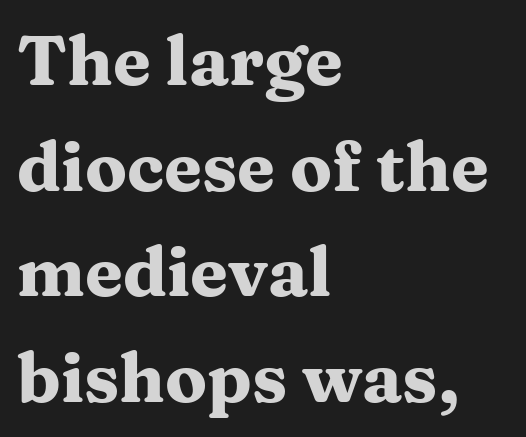
{"serif": "yes", "italic": "no", "bold": "yes", "weight": "heavy", "width": "wide", "stroke_contrast": "medium", "x_height": "medium", "monospaced": "no", "underline": "no", "align": "left", "line_spacing": "normal", "line_spacing_ratio": 1.53, "letter_spacing": "normal", "letter_spacing_em": 0.0, "glyph_px": 69}
